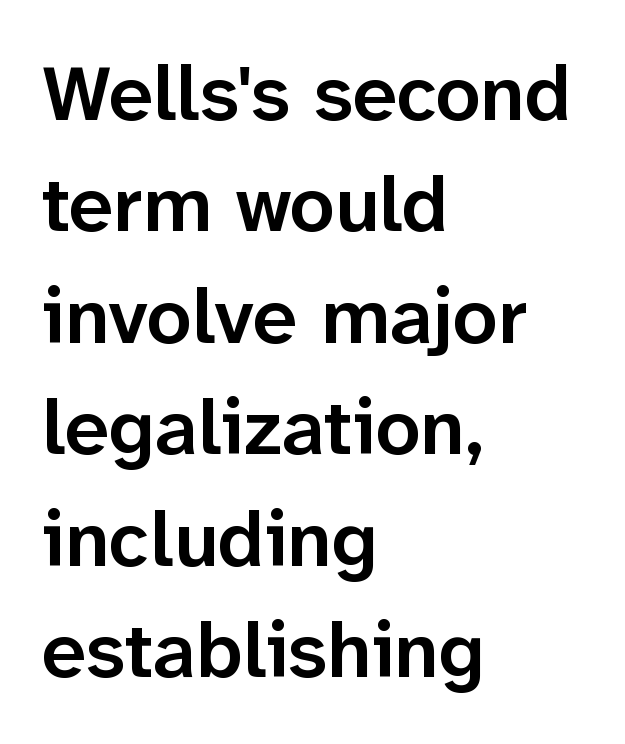
Q: Is the text bold? A: Semi-bold.
Q: Is the text italic (slanted)? A: No, it is upright.
Q: Is the typeface a serif or a sans-serif typeface? A: Sans-serif.
Q: Is the text underlined? A: No.
Q: How is the paragraph aligned? A: Left-aligned.
Q: Is the spacing between letters normal or unusually wide? A: Normal.
Q: Is the spacing between lines tight, normal or loose? A: Normal.
Q: Width (condensed, normal, or wide)? A: Normal.
Q: Stroke contrast? A: Low.
Q: x-height? A: Medium.
Q: Monospaced? A: No.
